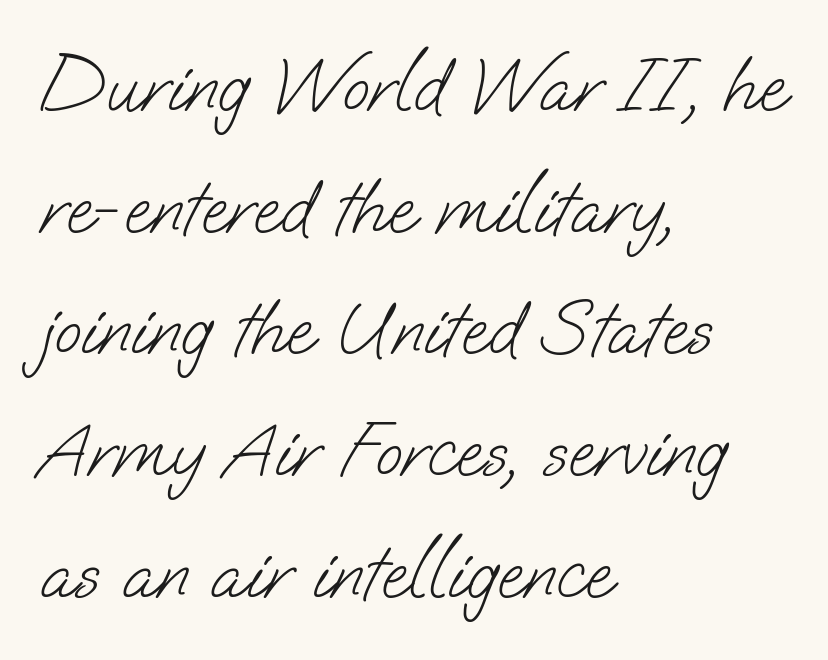
Q: Is the text bold? A: No.
Q: Is the typeface a serif or a sans-serif typeface? A: Sans-serif.
Q: Is the text underlined? A: No.
Q: How is the paragraph aligned? A: Left-aligned.
Q: Is the spacing between letters normal or unusually wide? A: Normal.
Q: Is the spacing between lines tight, normal or loose? A: Normal.
Q: Width (condensed, normal, or wide)? A: Normal.
Q: Stroke contrast? A: Low.
Q: x-height? A: Small.
Q: Monospaced? A: No.
